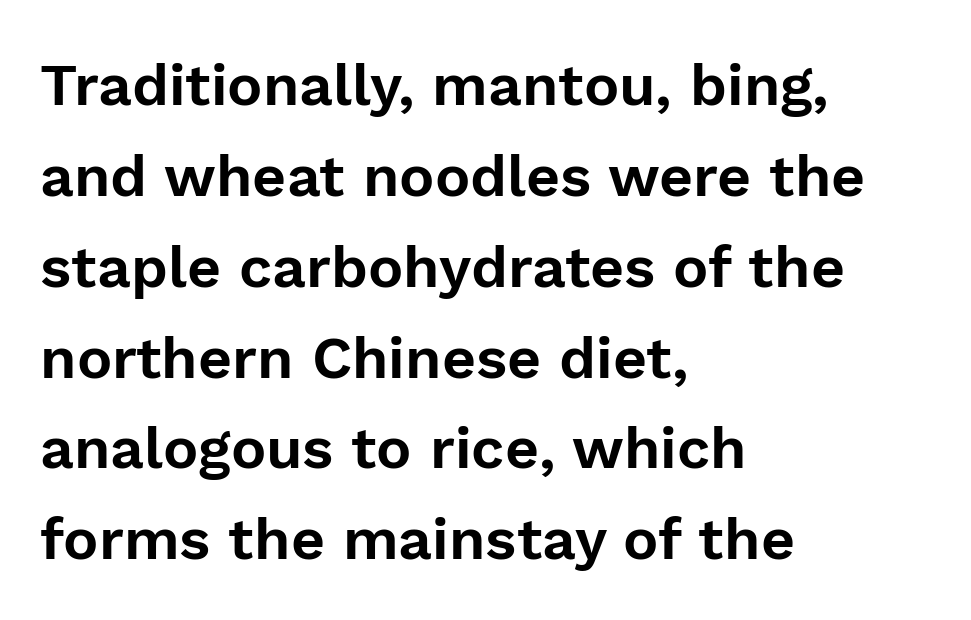
{"serif": "no", "italic": "no", "width": "normal", "stroke_contrast": "low", "x_height": "medium", "monospaced": "no", "underline": "no", "align": "left", "line_spacing": "normal", "line_spacing_ratio": 1.54, "letter_spacing": "normal", "letter_spacing_em": 0.0, "glyph_px": 59}
